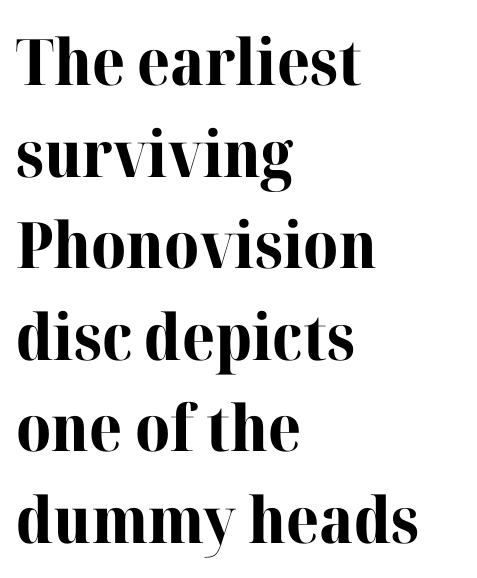
{"serif": "yes", "italic": "no", "bold": "yes", "weight": "bold", "width": "normal", "stroke_contrast": "high", "x_height": "medium", "monospaced": "no", "underline": "no", "align": "left", "line_spacing": "normal", "line_spacing_ratio": 1.43, "letter_spacing": "normal", "letter_spacing_em": 0.0, "glyph_px": 64}
